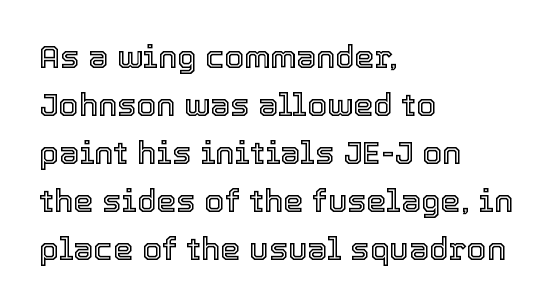
{"italic": "no", "width": "normal", "x_height": "medium", "monospaced": "no", "underline": "no", "align": "left", "line_spacing": "normal", "line_spacing_ratio": 1.5, "letter_spacing": "normal", "letter_spacing_em": 0.0, "glyph_px": 32}
